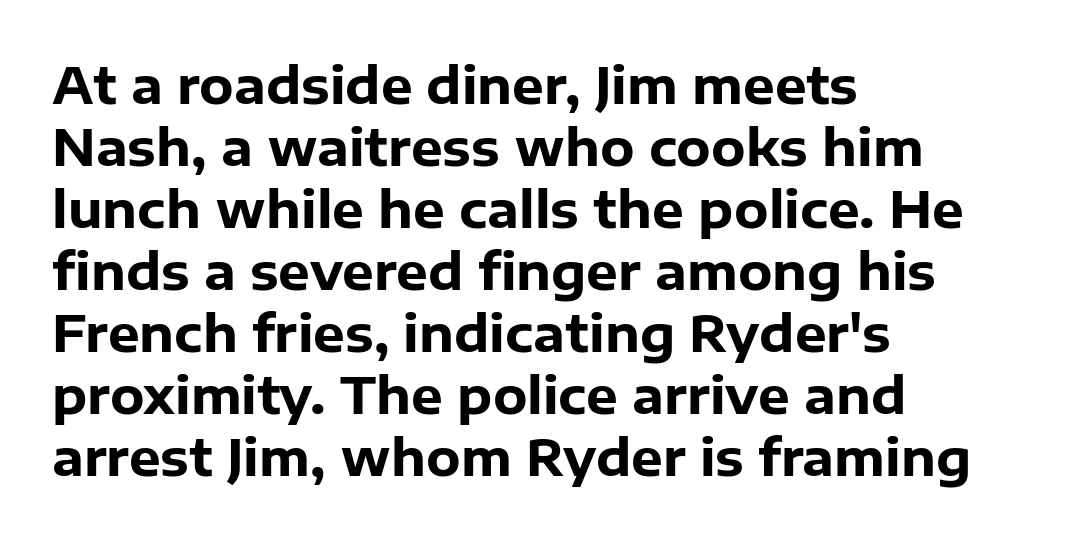
The image shows 50 px heavy sans-serif type, upright; set left-aligned, line spacing 1.24x, normal letter spacing, not underlined; low stroke contrast and a medium x-height.
